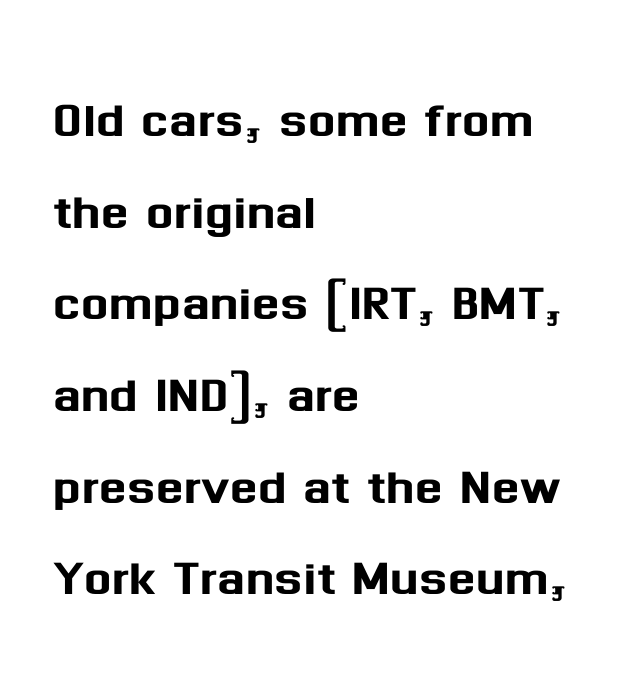
The rag falls on the right side of this text block. Think of a printed novel: that variable character pitch is what you see here. Does the leading feel generous? No, just average. Designer's note — italics off, roman on. Default kerning and tracking; the words read as compact shapes.
